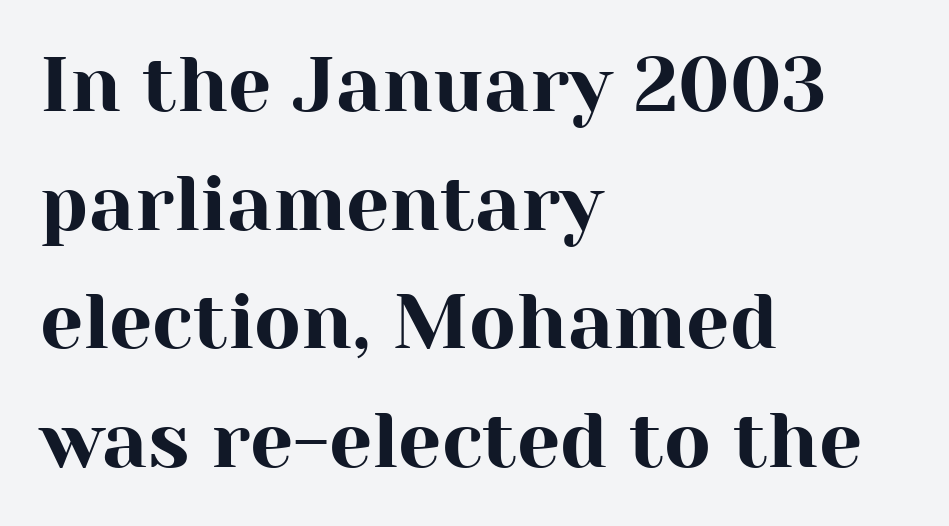
These lines are rendered in a variable-pitch font. The lines are quadded left. The letters sit at their default tracking, neither squeezed nor spread. Notice how the stems are strictly vertical — no italics here. Vertically, the passage feels balanced, rows spaced as you'd expect.
